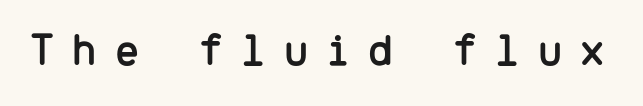
The image shows 47 px sans-serif type, upright, monospaced; set unusually wide letter spacing (+0.34 em), not underlined; low stroke contrast and a medium x-height.
